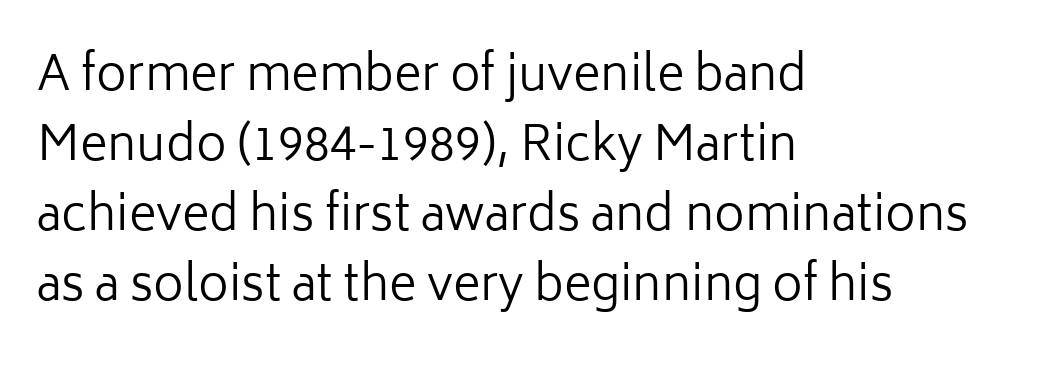
The image shows 47 px regular-weight sans-serif type, upright; set left-aligned, normal line spacing (1.49x), normal letter spacing, not underlined; low stroke contrast and a medium x-height.
